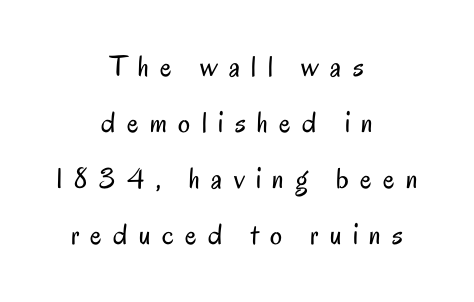
The image shows 30 px regular-weight, condensed sans-serif type, upright; set centered, line spacing 1.87x, unusually wide letter spacing (+0.38 em), not underlined; low stroke contrast and a small x-height.
